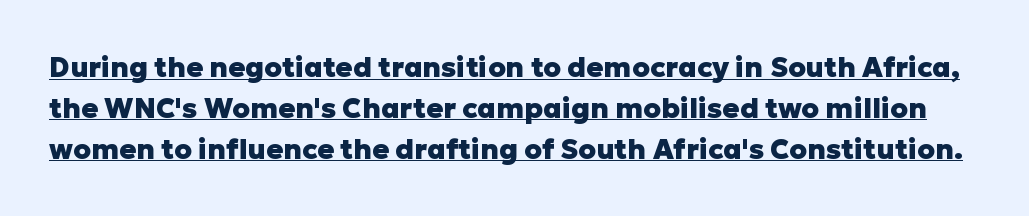
The image shows 28 px heavy sans-serif type, upright; set normal line spacing (1.46x), normal letter spacing, underlined; low stroke contrast and a medium x-height.
